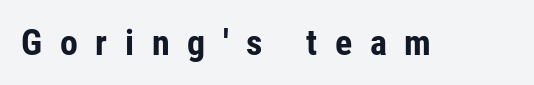
{"serif": "no", "italic": "no", "bold": "yes", "weight": "bold", "width": "condensed", "stroke_contrast": "low", "x_height": "medium", "monospaced": "no", "underline": "no", "letter_spacing": "wide", "letter_spacing_em": 0.49, "glyph_px": 36}
